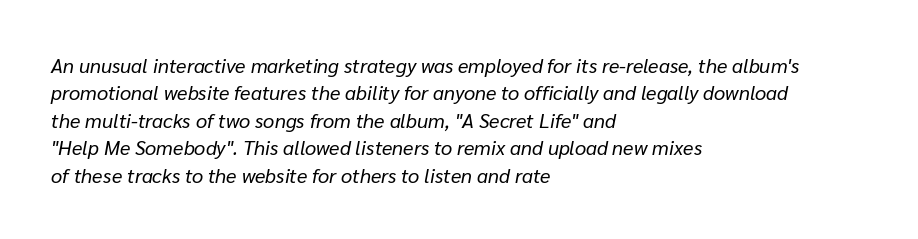
Rows of type keep a routine distance in the vertical direction. The letters look calm and open, with moderate or lighter stems. Does the copy run flush right? No — it runs flush left. Style check: oblique. Any mark beneath the type? The region is blank. The face used here is rendered with its standard letterfit.
